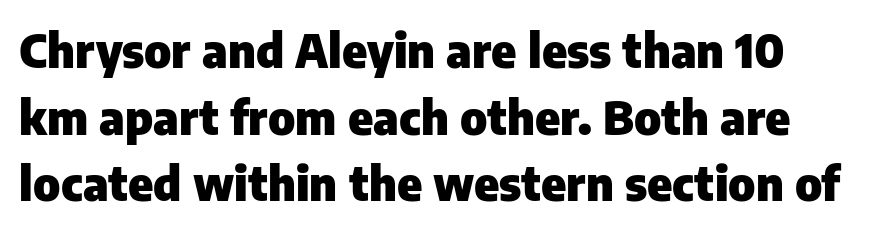
The image shows 47 px heavy sans-serif type, upright; set normal line spacing (1.42x), normal letter spacing, not underlined; low stroke contrast and a medium x-height.
